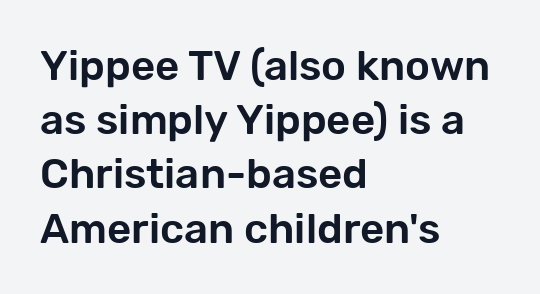
{"serif": "no", "italic": "no", "width": "normal", "stroke_contrast": "low", "x_height": "medium", "monospaced": "no", "underline": "no", "align": "left", "line_spacing": "normal", "line_spacing_ratio": 1.29, "letter_spacing": "normal", "letter_spacing_em": 0.0, "glyph_px": 42}
